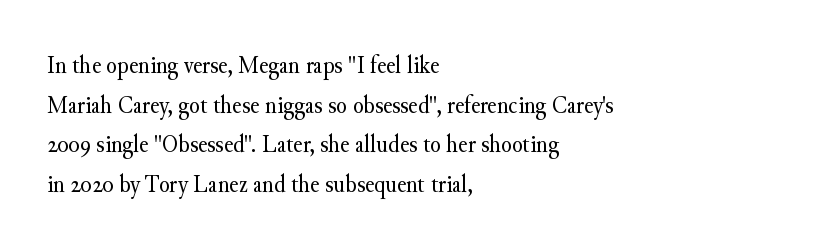
No italicization has been applied; the sample stays upright. Which margin do the lines hug? The left one — the right edge is uneven. Interline gaps are of average width in this sample. Descender tails drop into unmarked territory.
